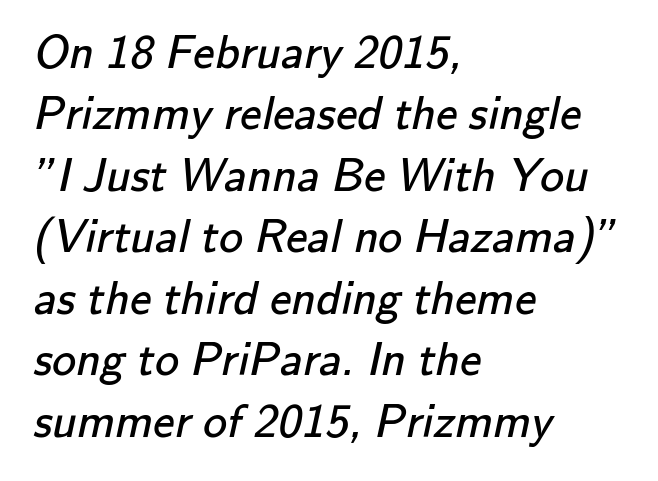
{"serif": "no", "bold": "no", "weight": "regular", "width": "normal", "stroke_contrast": "low", "x_height": "small", "monospaced": "no", "underline": "no", "align": "left", "line_spacing": "normal", "line_spacing_ratio": 1.28, "letter_spacing": "normal", "letter_spacing_em": 0.0, "glyph_px": 48}
